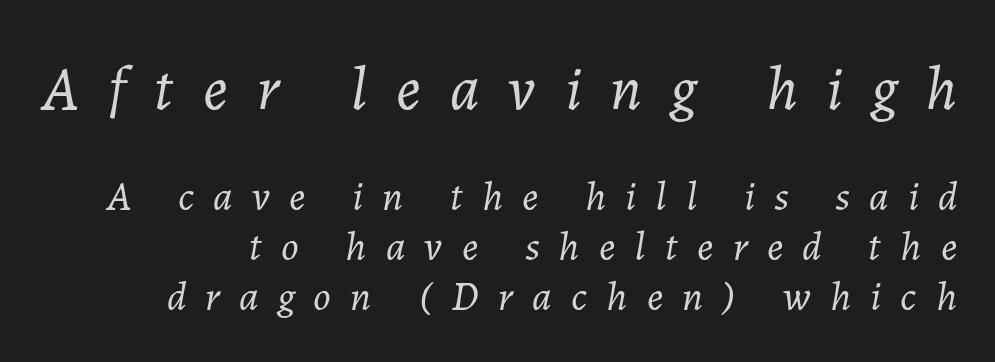
Q: Is the text bold? A: No.
Q: Is the text italic (slanted)? A: Yes, it leans right by about 7 degrees.
Q: Is the text underlined? A: No.
Q: How is the paragraph aligned? A: Right-aligned.
Q: Is the spacing between letters normal or unusually wide? A: Unusually wide.
Q: Which block of text is set in a larger size, the first (top) or the second (bottom)? A: The first (top) one.
Q: Width (condensed, normal, or wide)? A: Normal.
Q: Stroke contrast? A: Low.
Q: x-height? A: Medium.
Q: Monospaced? A: No.
